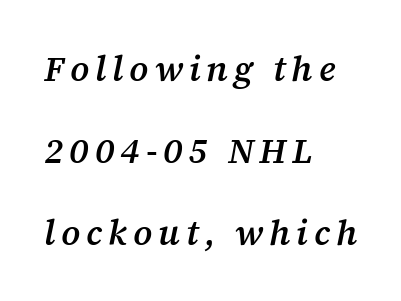
Q: Is the text bold? A: Semi-bold.
Q: Is the text italic (slanted)? A: Yes, it leans right by about 12 degrees.
Q: Is the typeface a serif or a sans-serif typeface? A: Serif.
Q: Is the text underlined? A: No.
Q: How is the paragraph aligned? A: Left-aligned.
Q: Is the spacing between lines tight, normal or loose? A: Loose.
Q: Width (condensed, normal, or wide)? A: Normal.
Q: Stroke contrast? A: Medium.
Q: x-height? A: Medium.
Q: Monospaced? A: No.
